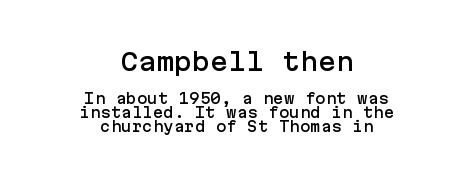
{"italic": "no", "underline": "no", "align": "center", "line_spacing": "tight", "line_spacing_ratio": 0.99, "letter_spacing": "normal", "letter_spacing_em": 0.0, "larger_block": "first", "size_ratio": 1.71, "glyph_px": 24}
